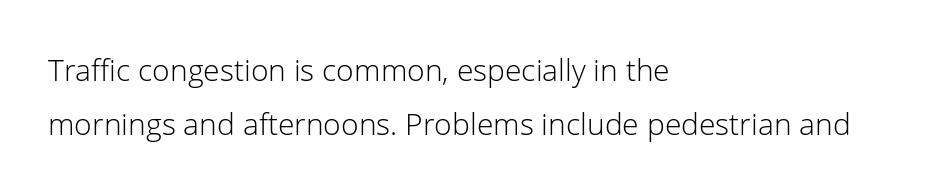
{"serif": "no", "italic": "no", "bold": "no", "weight": "light", "width": "normal", "stroke_contrast": "low", "x_height": "medium", "monospaced": "no", "underline": "no", "align": "left", "line_spacing_ratio": 1.8, "letter_spacing": "normal", "letter_spacing_em": 0.0, "glyph_px": 30}
